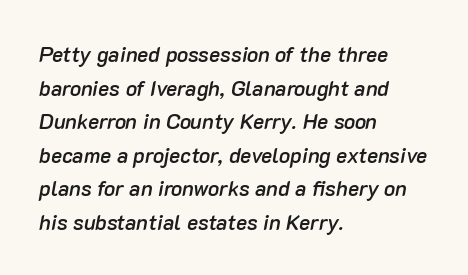
{"italic": "yes", "lean": "right", "slant_degrees": 10, "bold": "semi", "underline": "no", "align": "left", "line_spacing": "normal", "line_spacing_ratio": 1.6, "letter_spacing": "normal", "letter_spacing_em": 0.0, "glyph_px": 21}
